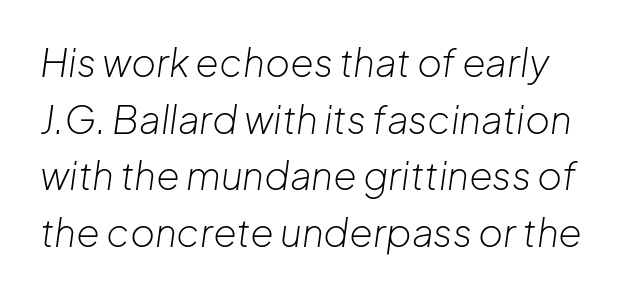
Reading down the column, the eye jumps a familiar distance to each next line. Is the type slanted? Yes — the strokes lean at a clear angle. Character widths vary here, with narrow letters taking less room than wide ones. The space directly below the letters is spotless. No extra ink here — the face is not bold.
